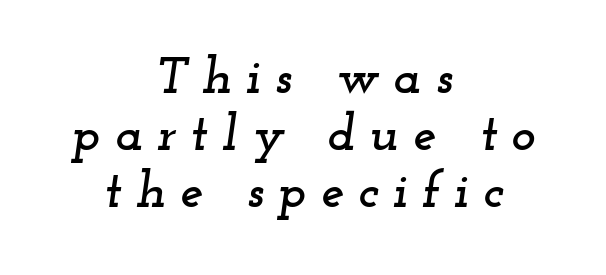
{"serif": "yes", "italic": "yes", "lean": "right", "slant_degrees": 12, "width": "wide", "stroke_contrast": "low", "x_height": "small", "monospaced": "no", "underline": "no", "align": "center", "line_spacing": "tight", "line_spacing_ratio": 1.1, "letter_spacing": "wide", "letter_spacing_em": 0.27, "glyph_px": 52}
